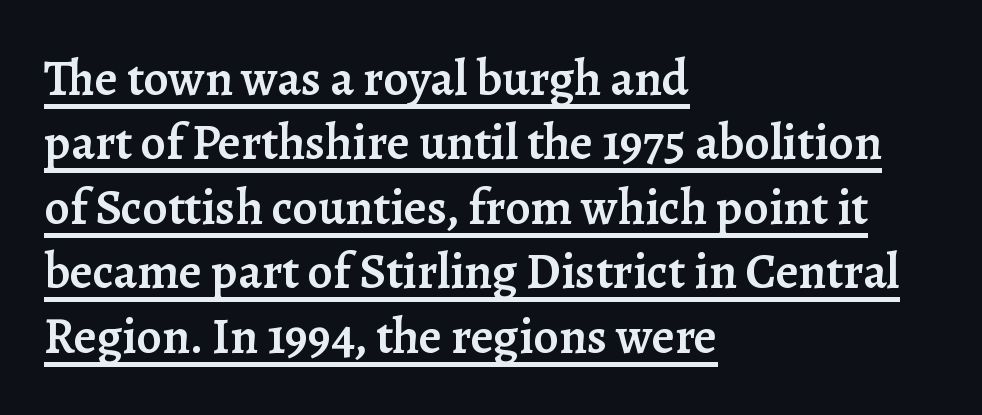
You could not count columns in this text — the font is proportionally spaced. The rag falls on the right side of this text block. Vertical spacing — default. The letterforms sit shoulder to shoulder at normal distance. Emphasis is given by a line drawn under the lettering. Does the weight exceed regular? Yes, but only to semibold.
